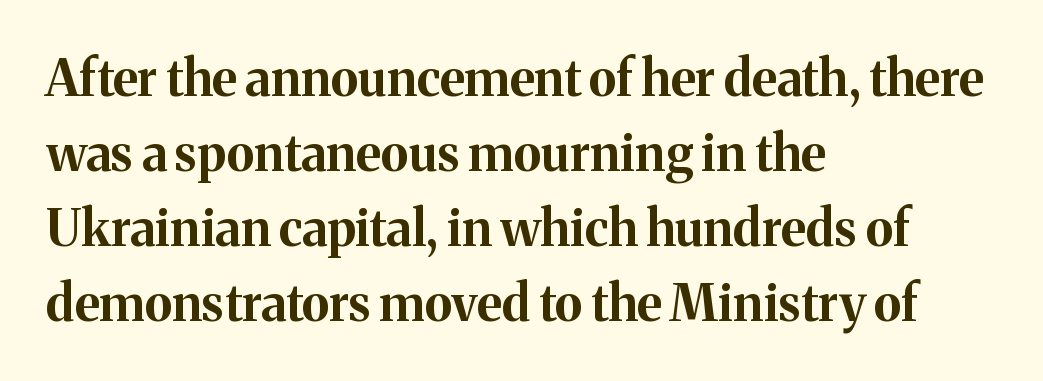
Q: Is the text bold? A: Yes.
Q: Is the text italic (slanted)? A: No, it is upright.
Q: Is the typeface a serif or a sans-serif typeface? A: Serif.
Q: Is the text underlined? A: No.
Q: How is the paragraph aligned? A: Left-aligned.
Q: Is the spacing between letters normal or unusually wide? A: Normal.
Q: Is the spacing between lines tight, normal or loose? A: Normal.
Q: Width (condensed, normal, or wide)? A: Normal.
Q: Stroke contrast? A: Medium.
Q: x-height? A: Medium.
Q: Monospaced? A: No.
